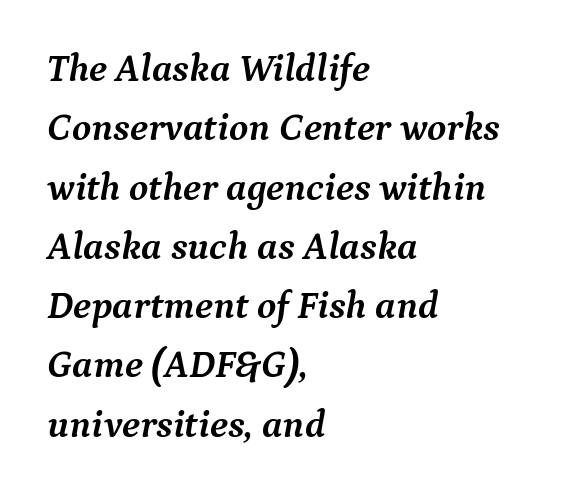
{"serif": "yes", "italic": "yes", "lean": "right", "slant_degrees": 9, "bold": "yes", "weight": "semibold", "width": "normal", "stroke_contrast": "medium", "x_height": "medium", "monospaced": "no", "underline": "no", "align": "left", "line_spacing": "normal", "line_spacing_ratio": 1.52, "letter_spacing": "normal", "letter_spacing_em": 0.0, "glyph_px": 39}
